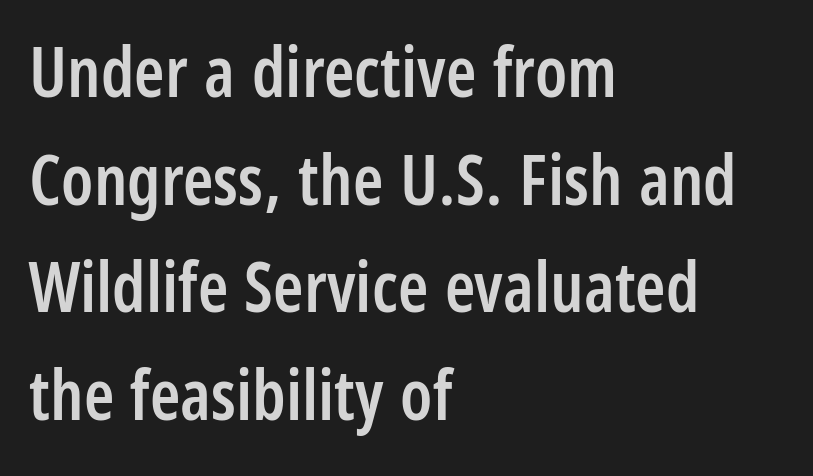
The image shows 69 px semibold, condensed sans-serif type, upright; set left-aligned, normal line spacing (1.56x), normal letter spacing, not underlined; low stroke contrast and a large x-height.
